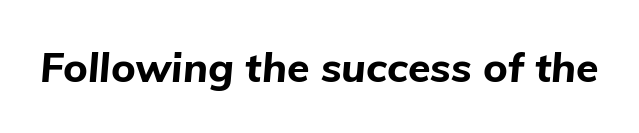
I'd describe the lettering as bold — thick and assertive. The font's italic variant was chosen for this text. Default kerning and tracking; the words read as compact shapes. Is this a fixed-width face? No — the glyphs have proportional, varying widths. Type without underlining.
